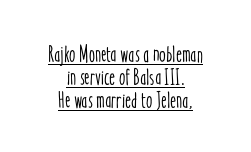
Here the glyphs are tracked normally, forming tight word shapes. Characters remain perfectly vertical along every line. The rendering positions every line midway between the sides. Cramped leading. Notice how a bar underscores the lettering throughout.
